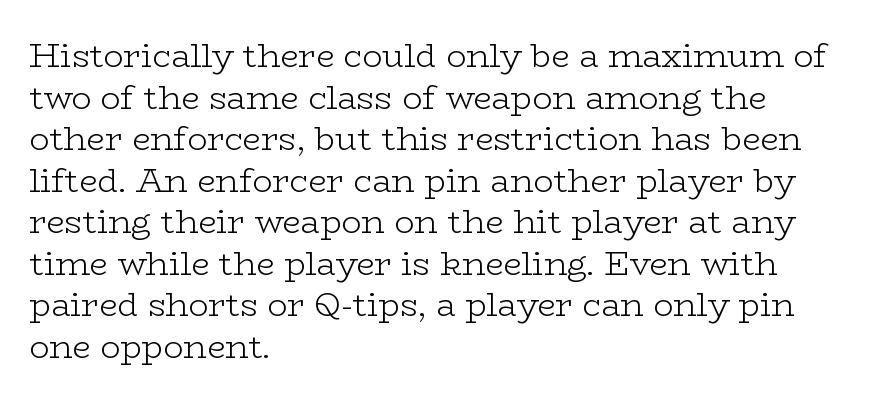
Each new line begins a customary step beneath the previous one. The lines are quadded left. Ascenders rise straight up at ninety degrees. Stroke thickness stays within the range of a standard reading face or lighter. The rendering uses natural spacing where letterforms have individual widths.
